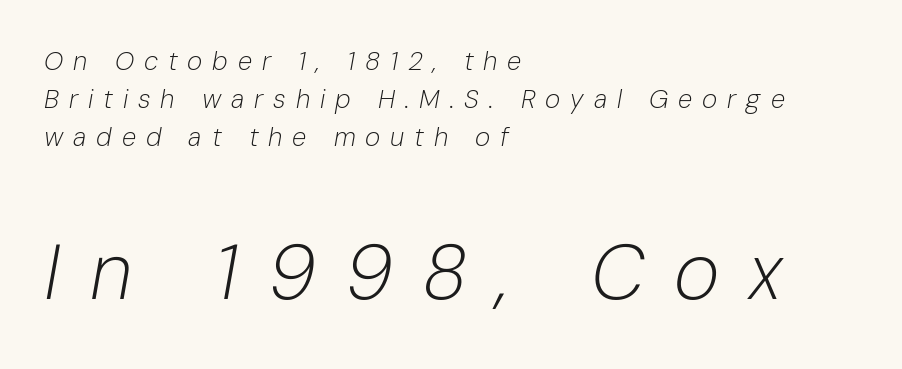
The rendering inserts visible extra space after every character. The specimen omits any rule beneath the text block's lines. Interline gaps are of average width in this sample. The letters look calm and open, with moderate or lighter stems. Varying glyph widths throughout — classic text-font behaviour. The typography opts for an oblique posture over an upright one.
